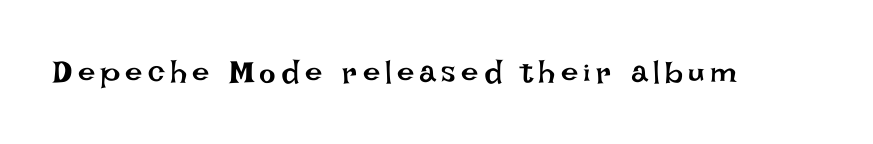
The image shows 31 px regular-weight type, upright; set not underlined; low stroke contrast and a large x-height.
